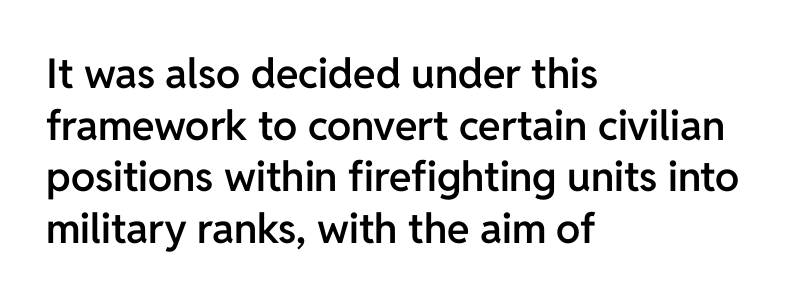
The image shows 41 px semibold sans-serif type, upright; set left-aligned, normal line spacing (1.26x), normal letter spacing, not underlined; low stroke contrast and a medium x-height.
